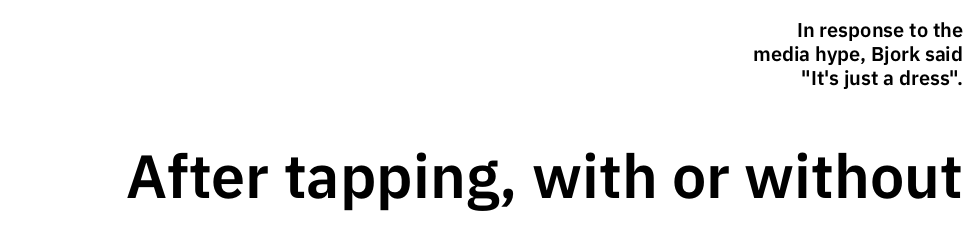
{"serif": "no", "italic": "no", "width": "normal", "stroke_contrast": "low", "x_height": "medium", "monospaced": "no", "underline": "no", "align": "right", "line_spacing_ratio": 1.21, "letter_spacing": "normal", "letter_spacing_em": 0.0, "larger_block": "second", "size_ratio": 3.05, "glyph_px": 61}
